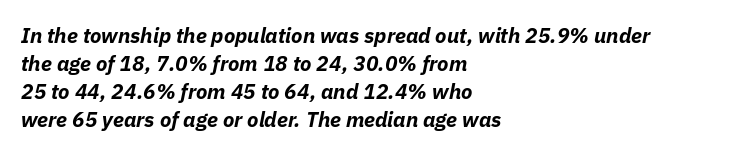
Q: Is the text bold? A: Yes.
Q: Is the text italic (slanted)? A: Yes, it leans right by about 11 degrees.
Q: Is the text underlined? A: No.
Q: How is the paragraph aligned? A: Left-aligned.
Q: Is the spacing between letters normal or unusually wide? A: Normal.
Q: Is the spacing between lines tight, normal or loose? A: Normal.
